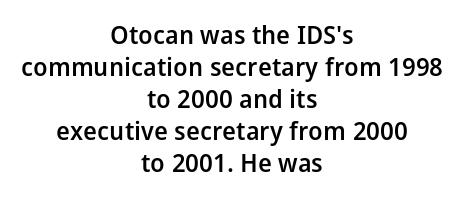
The image shows 25 px text type, upright; set centered, normal line spacing (1.28x), normal letter spacing, not underlined.
